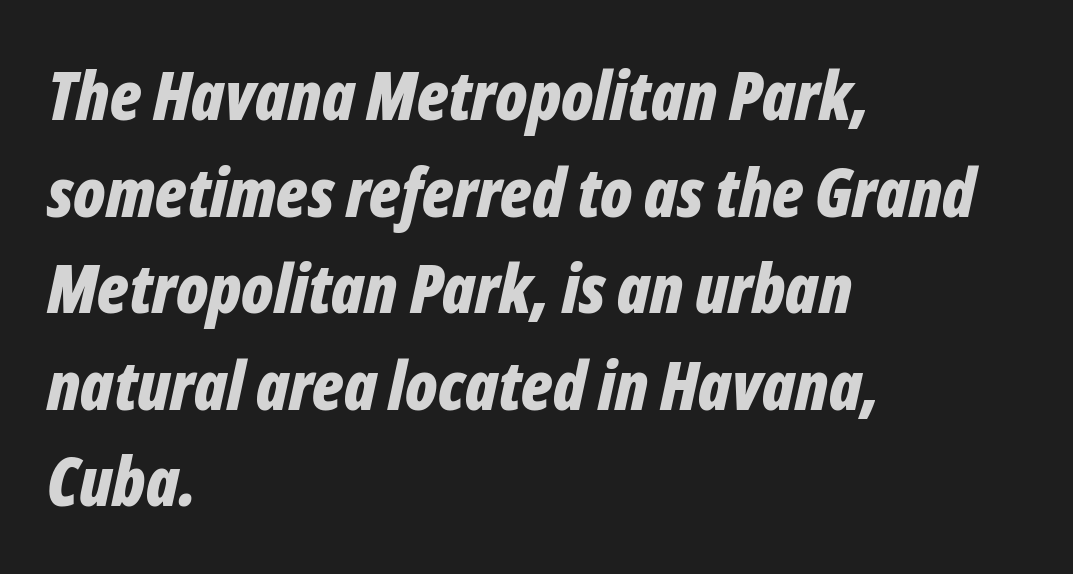
{"italic": "yes", "lean": "right", "slant_degrees": 12, "bold": "yes", "weight": "bold", "width": "condensed", "stroke_contrast": "low", "x_height": "medium", "monospaced": "no", "underline": "no", "align": "left", "line_spacing": "normal", "line_spacing_ratio": 1.42, "letter_spacing": "normal", "letter_spacing_em": 0.0, "glyph_px": 68}
